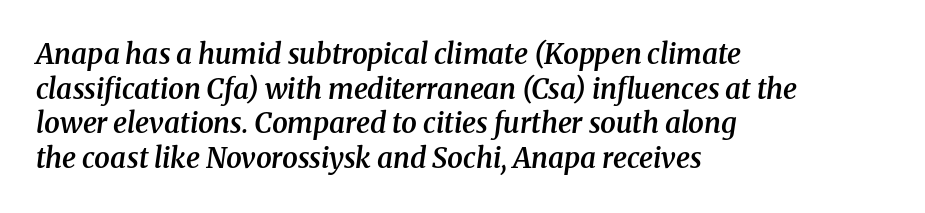
Q: Is the text bold? A: Semi-bold.
Q: Is the text italic (slanted)? A: Yes, it leans right by about 8 degrees.
Q: Is the typeface a serif or a sans-serif typeface? A: Serif.
Q: Is the text underlined? A: No.
Q: How is the paragraph aligned? A: Left-aligned.
Q: Is the spacing between letters normal or unusually wide? A: Normal.
Q: Width (condensed, normal, or wide)? A: Normal.
Q: Stroke contrast? A: Medium.
Q: x-height? A: Medium.
Q: Monospaced? A: No.
